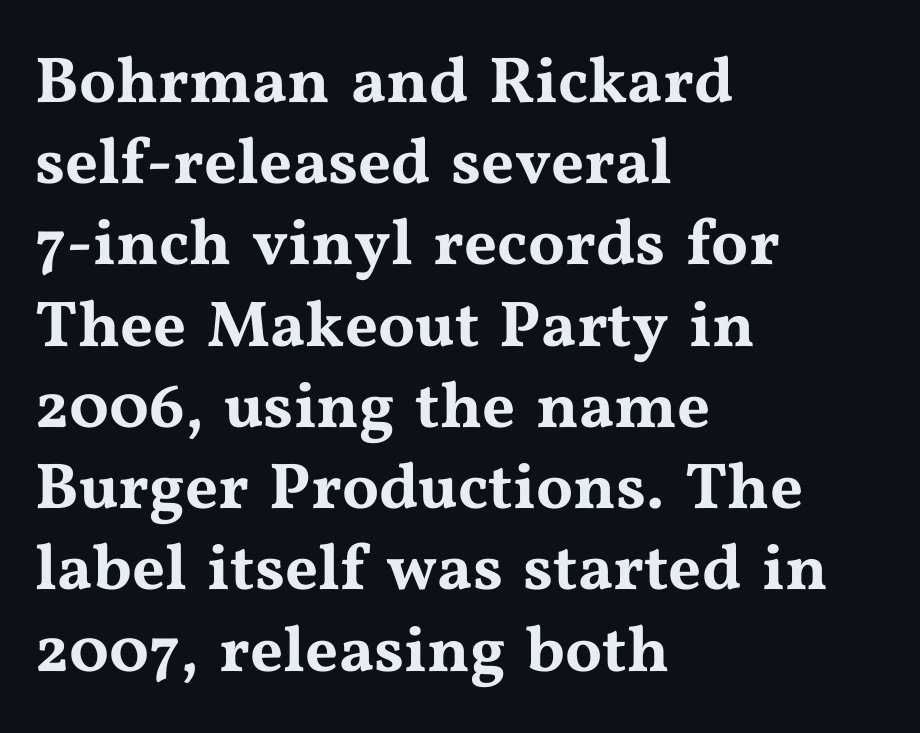
In terms of letterform style, serifs are clearly present. Each word holds together tightly as a unit, with standard inter-letter gaps. The letters advance in unequal steps, a hallmark of proportional type. Italic: no, the glyphs are upright roman. The block of text has a typical density, with ordinary space between rows.
